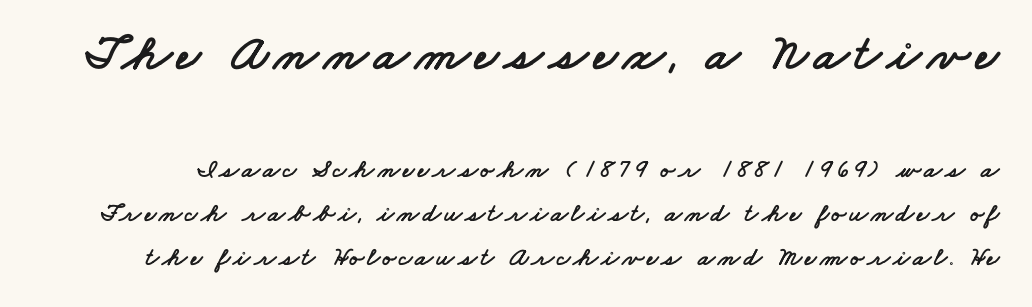
The image shows 51 px wide sans-serif type; set normal line spacing (1.68x), not underlined; the first (top) block is 1.96x larger; low stroke contrast and a small x-height.
